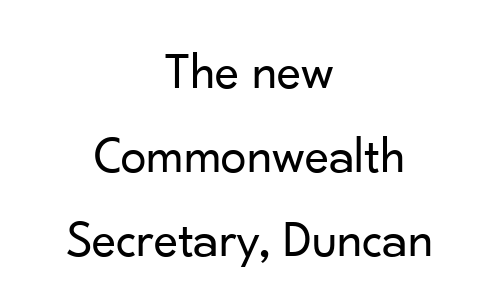
Ink coverage per letter is moderate at most. The letters stand upright; this is a roman face. Character widths vary here, with narrow letters taking less room than wide ones. Regarding leading, the lines here are spaced in the standard way. A centered setting, common on invitations and titles, is used for this passage.
